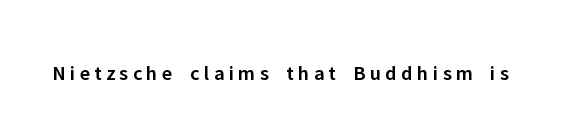
A bit beefed up — I'd call it semibold rather than bold. The axis of the letterforms is exactly vertical. This rendering features lettering with no underline. Someone cranked the tracking dial way up on this one.
